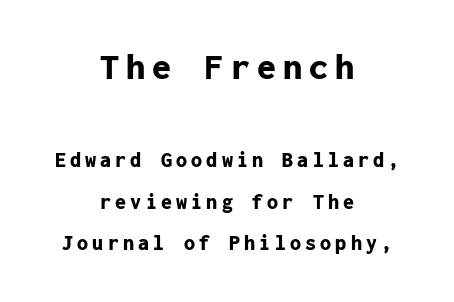
The image shows 38 px bold sans-serif type, upright, monospaced; set centered, line spacing 1.89x, not underlined; the first (top) block is 1.73x larger; low stroke contrast and a medium x-height.
